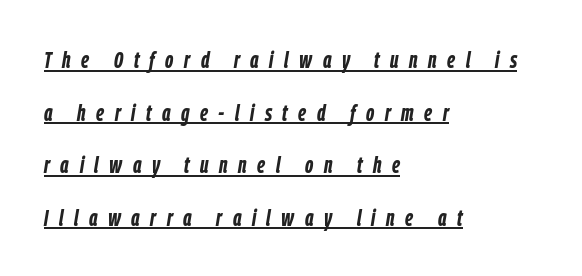
Q: Is the text bold? A: Yes.
Q: Is the text italic (slanted)? A: Yes, it leans right by about 9 degrees.
Q: Is the text underlined? A: Yes.
Q: How is the paragraph aligned? A: Left-aligned.
Q: Is the spacing between letters normal or unusually wide? A: Unusually wide.
Q: Is the spacing between lines tight, normal or loose? A: Loose.
